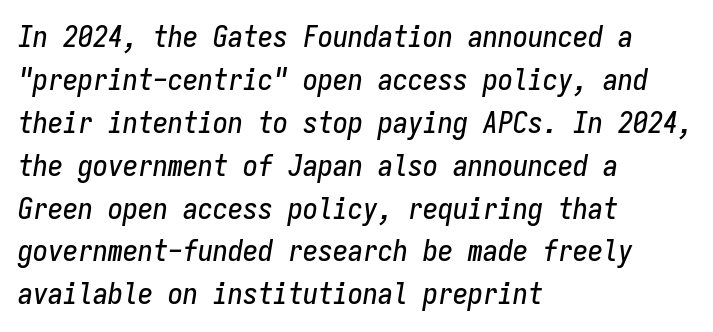
The image shows 30 px condensed type, italic (leaning right), monospaced; set left-aligned, normal line spacing (1.43x), normal letter spacing, not underlined; low stroke contrast and a medium x-height.
